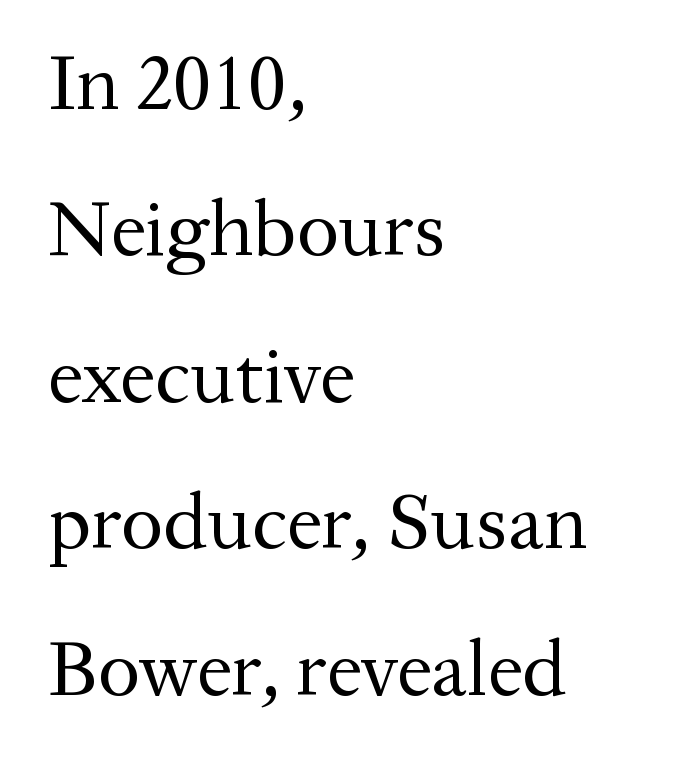
You could call the tracking neutral — neither tight nor loose. Descender tails drop into unmarked territory. Layout note: lines flush left. Examine the stroke ends and you'll spot serifs.
